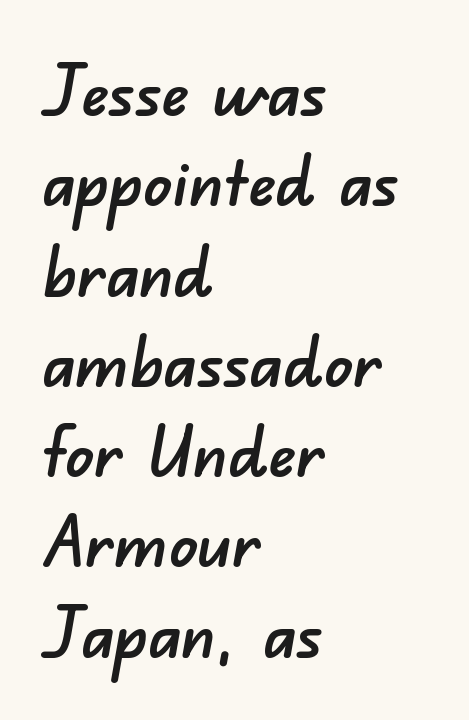
Q: Is the typeface a serif or a sans-serif typeface? A: Sans-serif.
Q: Is the text underlined? A: No.
Q: How is the paragraph aligned? A: Left-aligned.
Q: Is the spacing between letters normal or unusually wide? A: Normal.
Q: Is the spacing between lines tight, normal or loose? A: Normal.
Q: Width (condensed, normal, or wide)? A: Normal.
Q: Stroke contrast? A: Low.
Q: x-height? A: Small.
Q: Monospaced? A: No.
